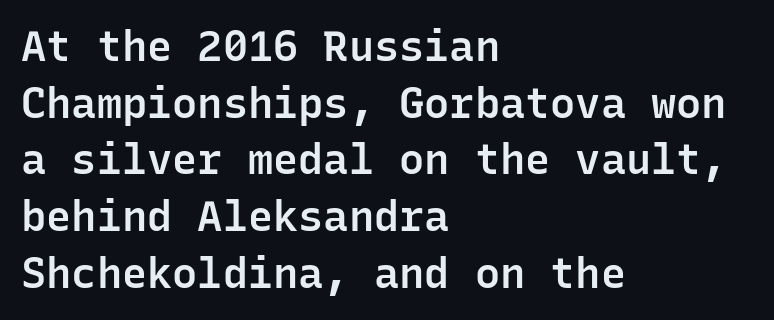
{"serif": "no", "italic": "no", "bold": "semi", "weight": "semibold", "width": "normal", "stroke_contrast": "low", "x_height": "medium", "monospaced": "yes", "underline": "no", "align": "left", "line_spacing": "normal", "line_spacing_ratio": 1.35, "letter_spacing": "normal", "letter_spacing_em": 0.0, "glyph_px": 42}
